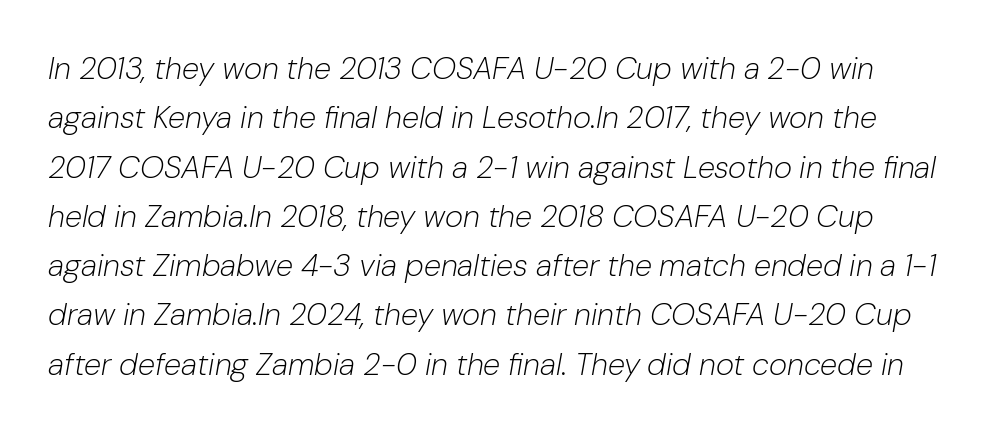
Q: Is the text bold? A: No.
Q: Is the text italic (slanted)? A: Yes, it leans right by about 10 degrees.
Q: Is the text underlined? A: No.
Q: Is the spacing between letters normal or unusually wide? A: Normal.
Q: Is the spacing between lines tight, normal or loose? A: Normal.
Q: Width (condensed, normal, or wide)? A: Normal.
Q: Stroke contrast? A: Low.
Q: x-height? A: Medium.
Q: Monospaced? A: No.
